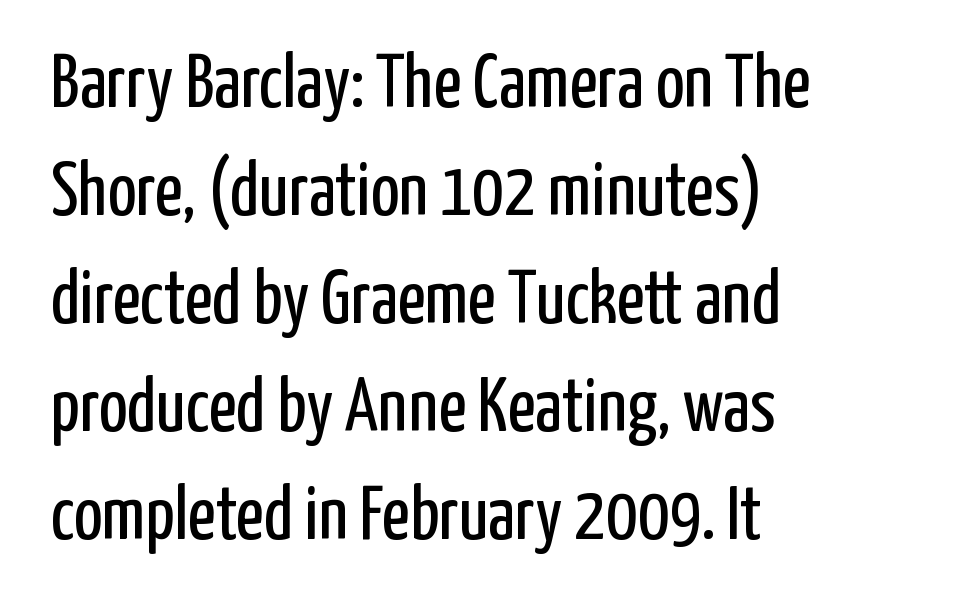
The image shows 76 px regular-weight, condensed sans-serif type, upright; set left-aligned, normal line spacing (1.42x), normal letter spacing, not underlined; low stroke contrast and a medium x-height.
